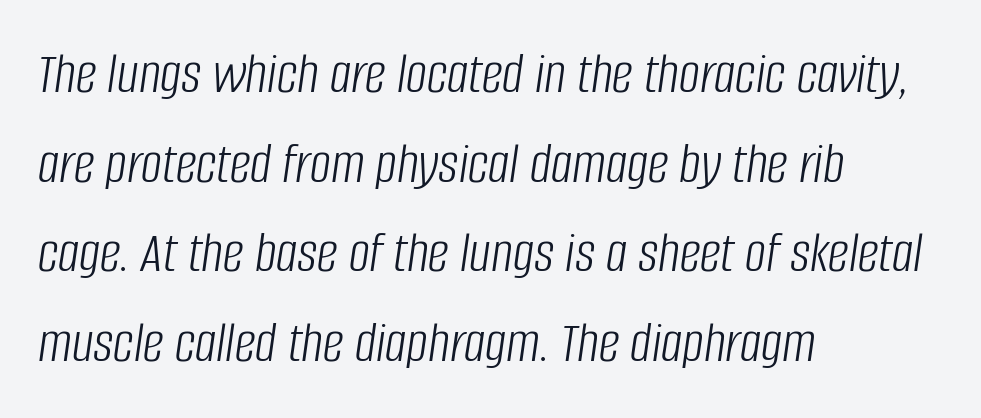
Q: Is the text bold? A: No.
Q: Is the text italic (slanted)? A: Yes, it leans right by about 8 degrees.
Q: Is the text underlined? A: No.
Q: How is the paragraph aligned? A: Left-aligned.
Q: Is the spacing between letters normal or unusually wide? A: Normal.
Q: Is the spacing between lines tight, normal or loose? A: Normal.
Q: Width (condensed, normal, or wide)? A: Condensed.
Q: Stroke contrast? A: Low.
Q: x-height? A: Large.
Q: Monospaced? A: No.
